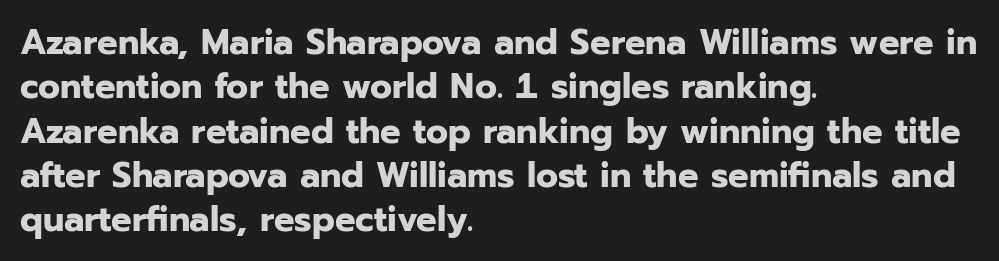
Q: Is the text bold? A: Yes.
Q: Is the text italic (slanted)? A: No, it is upright.
Q: Is the typeface a serif or a sans-serif typeface? A: Sans-serif.
Q: Is the text underlined? A: No.
Q: How is the paragraph aligned? A: Left-aligned.
Q: Is the spacing between letters normal or unusually wide? A: Normal.
Q: Width (condensed, normal, or wide)? A: Normal.
Q: Stroke contrast? A: Low.
Q: x-height? A: Medium.
Q: Monospaced? A: No.
